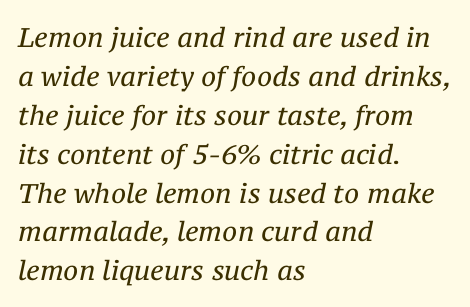
{"italic": "yes", "lean": "right", "slant_degrees": 12, "bold": "no", "underline": "no", "align": "left", "line_spacing": "normal", "line_spacing_ratio": 1.44, "letter_spacing": "normal", "letter_spacing_em": 0.0, "glyph_px": 27}
